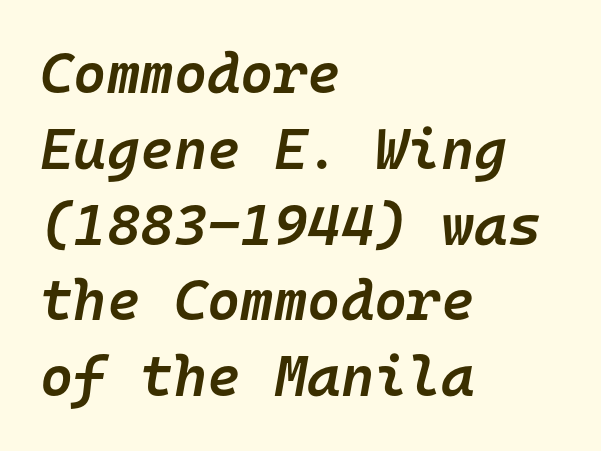
Q: Is the text bold? A: Semi-bold.
Q: Is the text italic (slanted)? A: Yes, it leans right by about 10 degrees.
Q: Is the text underlined? A: No.
Q: How is the paragraph aligned? A: Left-aligned.
Q: Is the spacing between letters normal or unusually wide? A: Normal.
Q: Is the spacing between lines tight, normal or loose? A: Normal.
Q: Width (condensed, normal, or wide)? A: Normal.
Q: Stroke contrast? A: Low.
Q: x-height? A: Medium.
Q: Monospaced? A: Yes.
